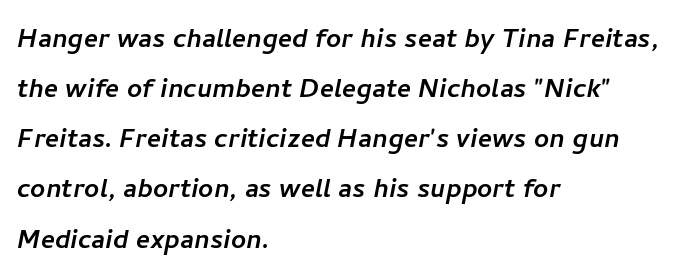
What's the leading like? Ordinary, nothing unusual. The baseline area is clear. The face used here is proportionally spaced, like ordinary book or web type. Typographically, this falls in the sans-serif category.
